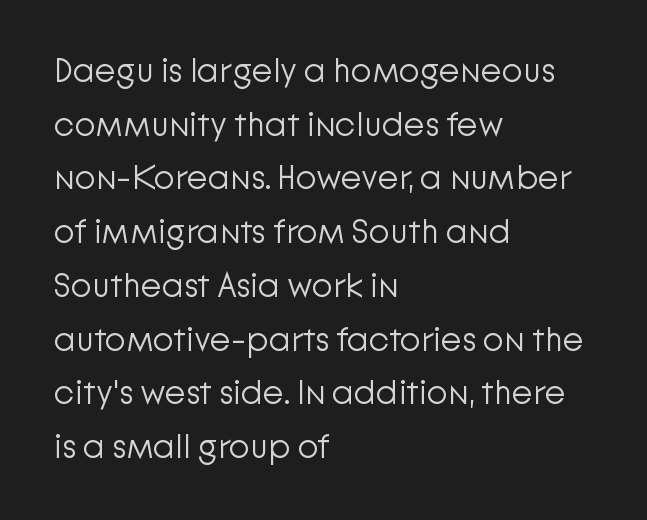
{"serif": "no", "italic": "no", "bold": "no", "weight": "light", "width": "normal", "stroke_contrast": "low", "x_height": "medium", "monospaced": "no", "underline": "no", "align": "left", "line_spacing": "normal", "line_spacing_ratio": 1.58, "letter_spacing": "normal", "letter_spacing_em": 0.0, "glyph_px": 34}
